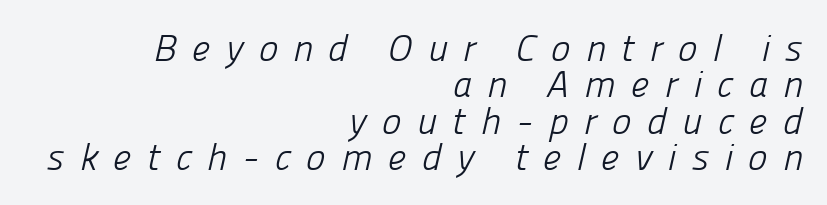
{"serif": "no", "bold": "no", "weight": "light", "width": "normal", "stroke_contrast": "low", "x_height": "medium", "monospaced": "no", "underline": "no", "align": "right", "line_spacing": "tight", "line_spacing_ratio": 0.98, "letter_spacing": "wide", "letter_spacing_em": 0.41, "glyph_px": 37}
